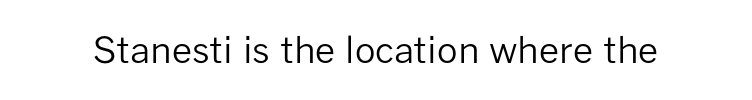
Q: Is the text bold? A: No.
Q: Is the text italic (slanted)? A: No, it is upright.
Q: Is the typeface a serif or a sans-serif typeface? A: Sans-serif.
Q: Is the text underlined? A: No.
Q: Is the spacing between letters normal or unusually wide? A: Normal.
Q: Width (condensed, normal, or wide)? A: Normal.
Q: Stroke contrast? A: Low.
Q: x-height? A: Medium.
Q: Monospaced? A: No.
